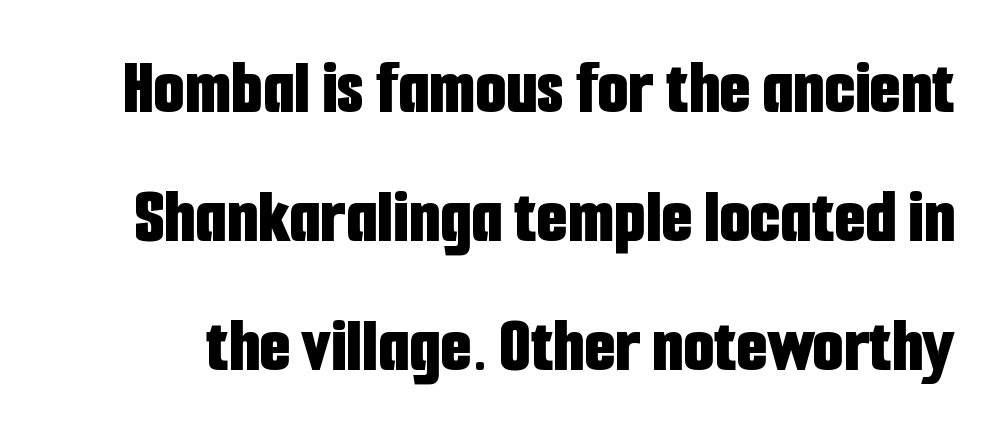
The image shows 79 px bold, condensed sans-serif type, upright; set normal line spacing (1.63x), normal letter spacing, not underlined; low stroke contrast and a medium x-height.
